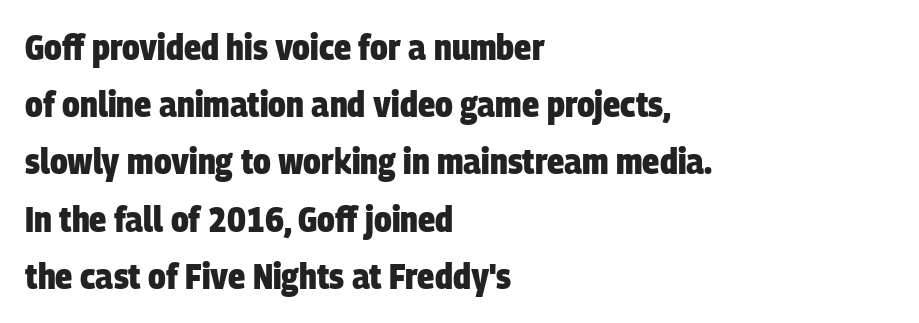
Think of a printed novel: that variable character pitch is what you see here. There is no visible air inserted between adjacent glyphs. A classic flush-left, rag-right setting is used for this passage. Typographic density is high because the face is bold.
